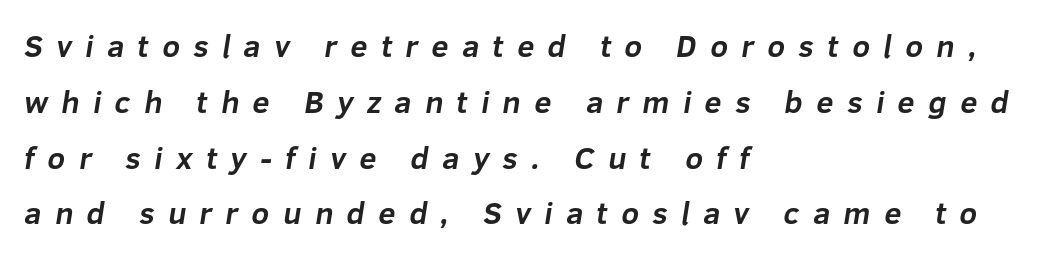
Q: Is the text bold? A: Yes.
Q: Is the typeface a serif or a sans-serif typeface? A: Sans-serif.
Q: Is the text underlined? A: No.
Q: How is the paragraph aligned? A: Left-aligned.
Q: Is the spacing between letters normal or unusually wide? A: Unusually wide.
Q: Width (condensed, normal, or wide)? A: Normal.
Q: Stroke contrast? A: Low.
Q: x-height? A: Medium.
Q: Monospaced? A: No.
